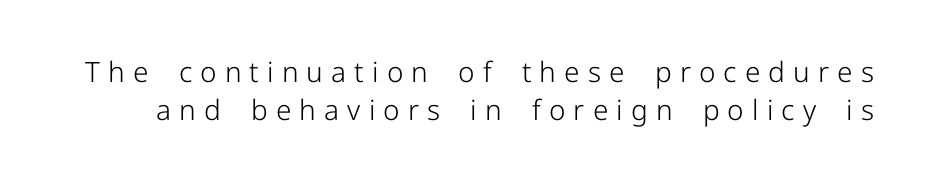
{"serif": "no", "italic": "no", "bold": "no", "weight": "light", "width": "normal", "stroke_contrast": "low", "x_height": "medium", "monospaced": "no", "underline": "no", "line_spacing": "normal", "line_spacing_ratio": 1.37, "letter_spacing": "wide", "letter_spacing_em": 0.29, "glyph_px": 28}
